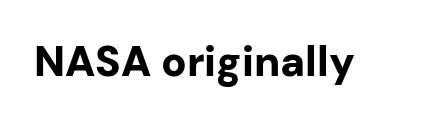
Q: Is the text bold? A: Yes.
Q: Is the text italic (slanted)? A: No, it is upright.
Q: Is the typeface a serif or a sans-serif typeface? A: Sans-serif.
Q: Is the text underlined? A: No.
Q: Is the spacing between letters normal or unusually wide? A: Normal.
Q: Width (condensed, normal, or wide)? A: Normal.
Q: Stroke contrast? A: Low.
Q: x-height? A: Medium.
Q: Monospaced? A: No.
